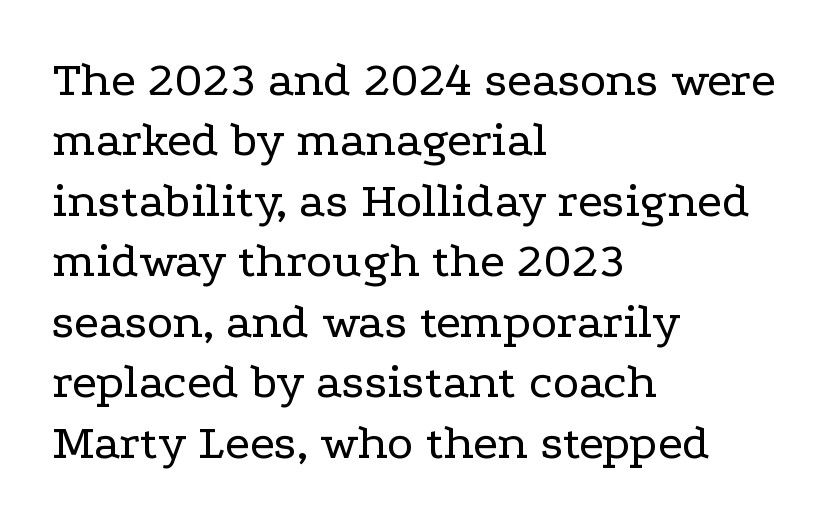
Q: Is the text bold? A: No.
Q: Is the text italic (slanted)? A: No, it is upright.
Q: Is the typeface a serif or a sans-serif typeface? A: Serif.
Q: Is the text underlined? A: No.
Q: How is the paragraph aligned? A: Left-aligned.
Q: Is the spacing between letters normal or unusually wide? A: Normal.
Q: Width (condensed, normal, or wide)? A: Wide.
Q: Stroke contrast? A: Low.
Q: x-height? A: Medium.
Q: Monospaced? A: No.
